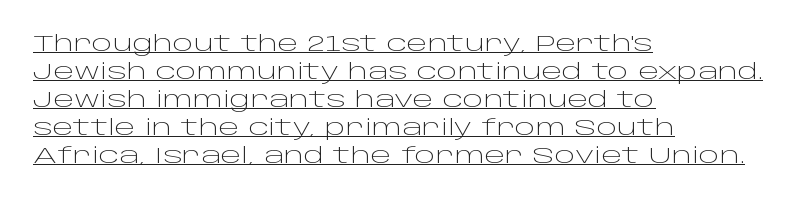
Q: Is the text bold? A: No.
Q: Is the text italic (slanted)? A: No, it is upright.
Q: Is the text underlined? A: Yes.
Q: How is the paragraph aligned? A: Left-aligned.
Q: Is the spacing between letters normal or unusually wide? A: Normal.
Q: Is the spacing between lines tight, normal or loose? A: Normal.
